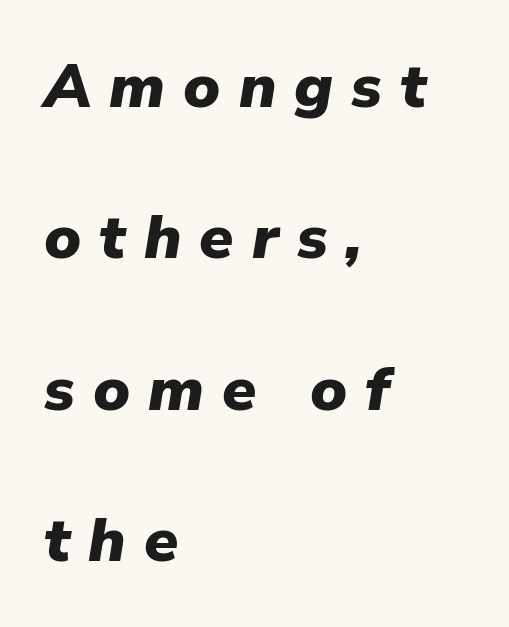
The image shows 62 px heavy type, italic (leaning right); set left-aligned, loose line spacing (2.44x), unusually wide letter spacing (+0.29 em), not underlined; low stroke contrast and a medium x-height.
